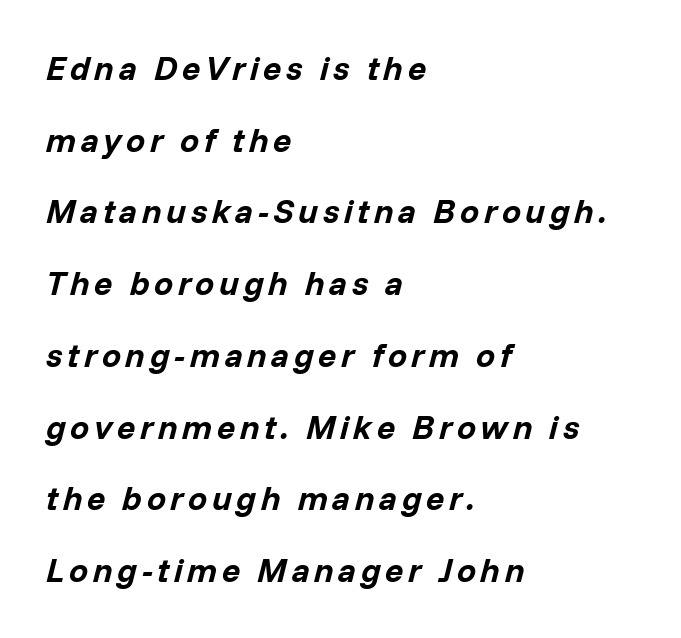
{"italic": "yes", "lean": "right", "slant_degrees": 14, "bold": "yes", "weight": "bold", "width": "normal", "stroke_contrast": "low", "x_height": "medium", "monospaced": "no", "underline": "no", "align": "left", "line_spacing": "loose", "line_spacing_ratio": 2.11, "glyph_px": 34}
